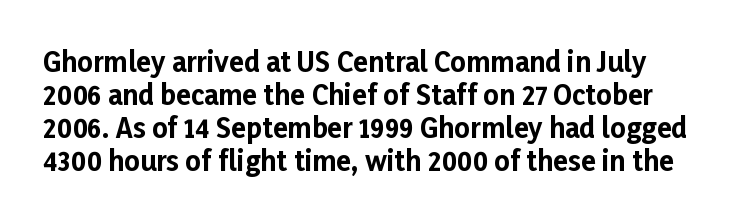
Q: Is the text bold? A: Yes.
Q: Is the text italic (slanted)? A: No, it is upright.
Q: Is the text underlined? A: No.
Q: Is the spacing between letters normal or unusually wide? A: Normal.
